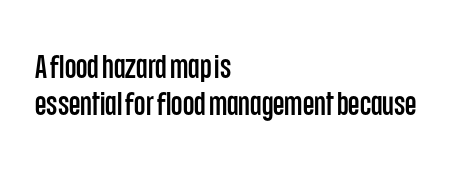
Q: Is the text italic (slanted)? A: No, it is upright.
Q: Is the typeface a serif or a sans-serif typeface? A: Sans-serif.
Q: Is the text underlined? A: No.
Q: How is the paragraph aligned? A: Left-aligned.
Q: Is the spacing between letters normal or unusually wide? A: Normal.
Q: Is the spacing between lines tight, normal or loose? A: Tight.
Q: Width (condensed, normal, or wide)? A: Condensed.
Q: Stroke contrast? A: Low.
Q: x-height? A: Large.
Q: Monospaced? A: No.
